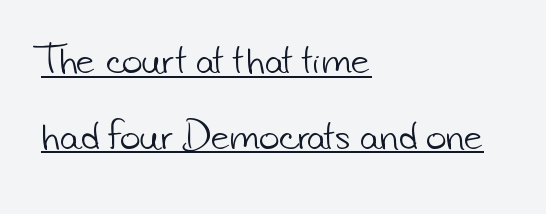
Horizontal alignment here is leftward, the default for most running prose. The glyphs are accompanied by a horizontal stroke just below them. No extra tracking has been applied to these lines. This sample has the flowing, uneven cadence of proportional lettering. Examine the stroke ends and you'll find no serifs. On a weight scale, this lands at 450 or below.
